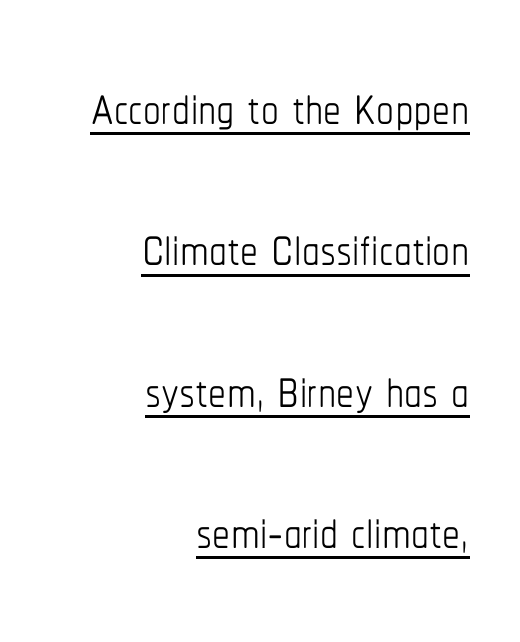
Q: Is the text bold? A: No.
Q: Is the text italic (slanted)? A: No, it is upright.
Q: Is the text underlined? A: Yes.
Q: How is the paragraph aligned? A: Right-aligned.
Q: Is the spacing between letters normal or unusually wide? A: Normal.
Q: Is the spacing between lines tight, normal or loose? A: Loose.
Q: Width (condensed, normal, or wide)? A: Condensed.
Q: Stroke contrast? A: Low.
Q: x-height? A: Medium.
Q: Monospaced? A: No.
